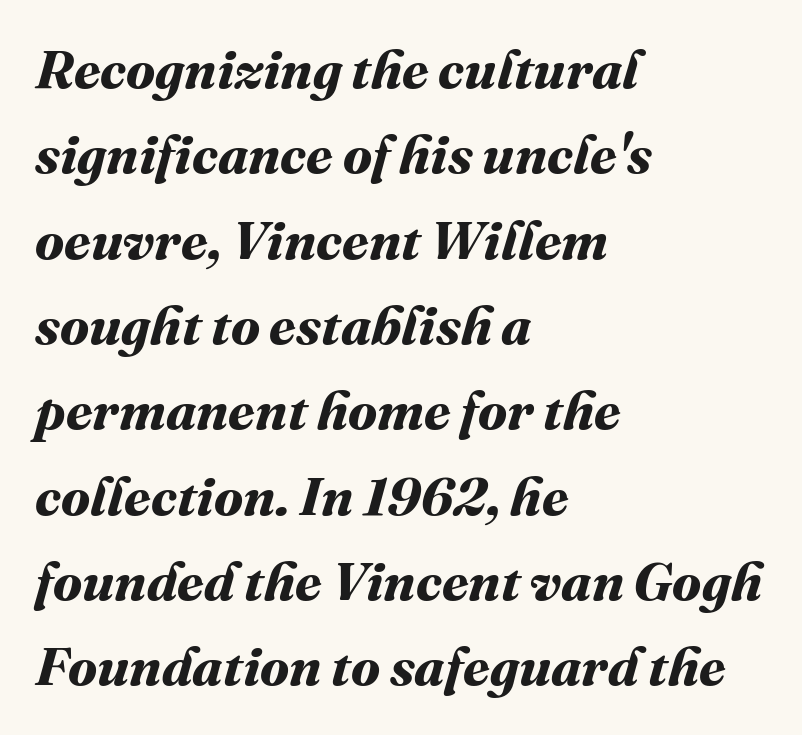
Q: Is the text bold? A: Yes.
Q: Is the text underlined? A: No.
Q: How is the paragraph aligned? A: Left-aligned.
Q: Is the spacing between letters normal or unusually wide? A: Normal.
Q: Is the spacing between lines tight, normal or loose? A: Normal.
Q: Width (condensed, normal, or wide)? A: Normal.
Q: Stroke contrast? A: Medium.
Q: x-height? A: Medium.
Q: Monospaced? A: No.
